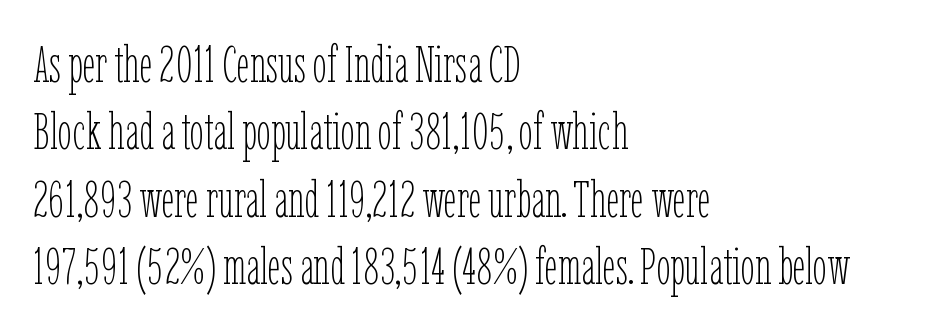
Stems and bowls with no extra thickness — not bold. The rag falls on the right side of this text block. A roman cut, with each character standing at attention. The face used here is proportionally spaced, like ordinary book or web type.
